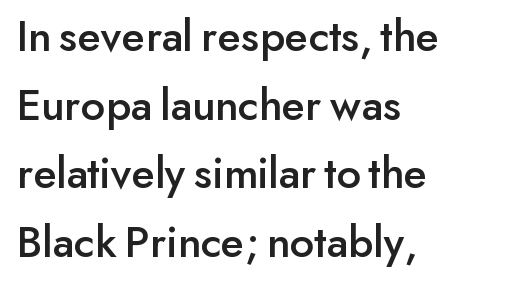
{"serif": "no", "italic": "no", "width": "normal", "stroke_contrast": "low", "x_height": "small", "monospaced": "no", "underline": "no", "align": "left", "line_spacing": "normal", "line_spacing_ratio": 1.49, "letter_spacing": "normal", "letter_spacing_em": 0.0, "glyph_px": 46}
